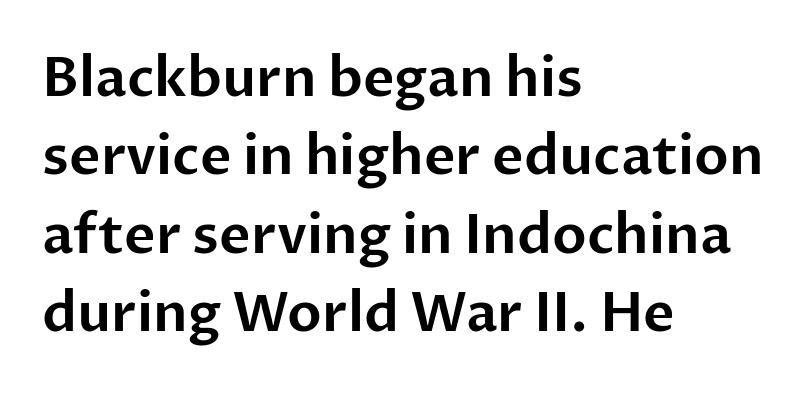
{"serif": "no", "italic": "no", "width": "normal", "stroke_contrast": "low", "x_height": "medium", "monospaced": "no", "underline": "no", "align": "left", "line_spacing": "normal", "line_spacing_ratio": 1.45, "letter_spacing": "normal", "letter_spacing_em": 0.0, "glyph_px": 54}
